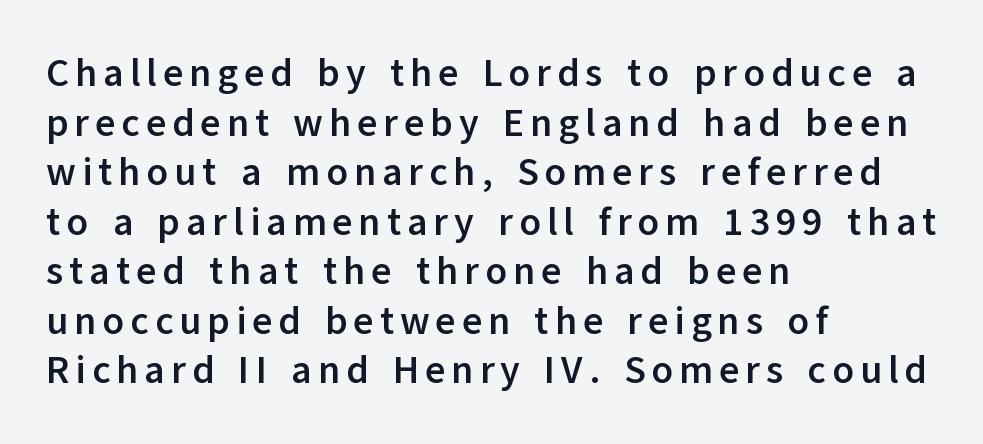
These lines carry a lot of weight — the face is fully bold. Quick note: underline off. The paragraph shown leans on its left margin. To sum up the face: it is a sans, with no serifs. Here the designer chose a conventional face with non-uniform glyph widths. A roman cut, with each character standing at attention.
